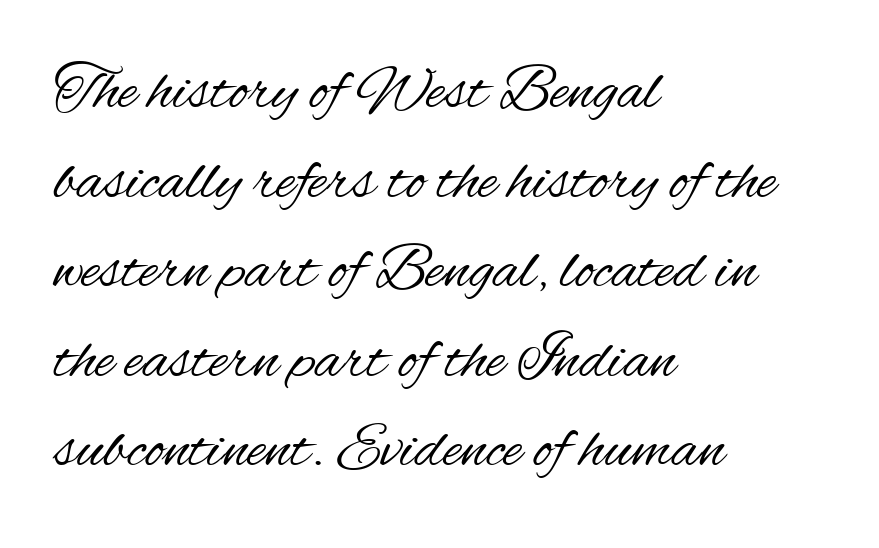
The image shows 64 px regular-weight, condensed sans-serif type; set left-aligned, normal line spacing (1.4x), normal letter spacing, not underlined; medium stroke contrast and a small x-height.
